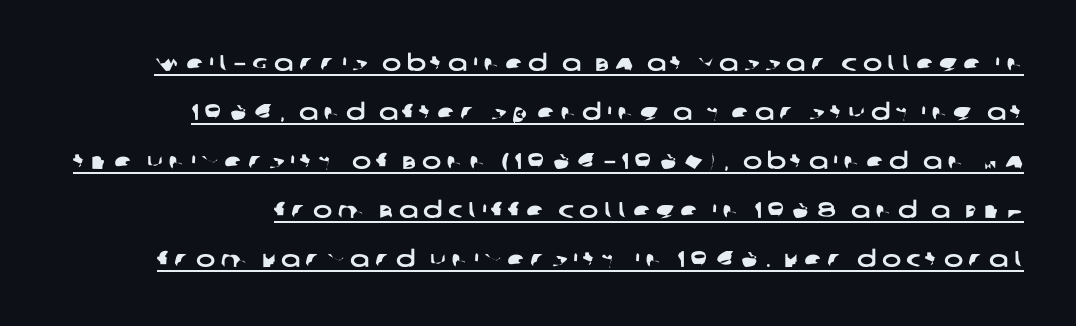
You could fit nearly another row in the gap between these rows. The passage shown has open, widely tracked lettering throughout. This is underlined copy, the kind a proofreader might mark for attention.
